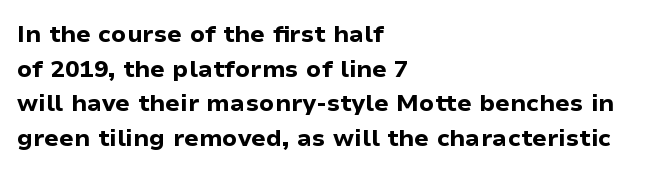
Q: Is the text bold? A: Yes.
Q: Is the text italic (slanted)? A: No, it is upright.
Q: Is the text underlined? A: No.
Q: How is the paragraph aligned? A: Left-aligned.
Q: Is the spacing between letters normal or unusually wide? A: Normal.
Q: Is the spacing between lines tight, normal or loose? A: Normal.
